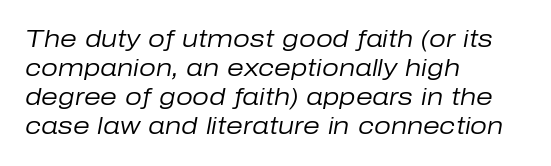
{"italic": "yes", "lean": "right", "slant_degrees": 10, "bold": "no", "underline": "no", "align": "left", "line_spacing_ratio": 1.21, "letter_spacing": "normal", "letter_spacing_em": 0.0, "glyph_px": 24}
